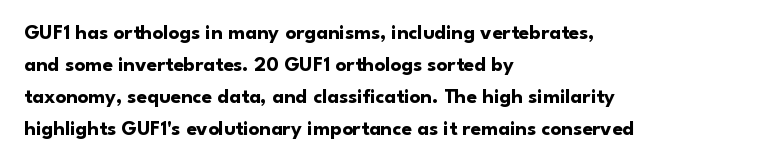
{"italic": "no", "bold": "yes", "underline": "no", "align": "left", "line_spacing": "normal", "line_spacing_ratio": 1.52, "letter_spacing": "normal", "letter_spacing_em": 0.0, "glyph_px": 21}
